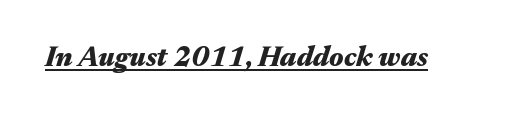
Q: Is the text bold? A: Yes.
Q: Is the text italic (slanted)? A: Yes, it leans right by about 17 degrees.
Q: Is the text underlined? A: Yes.
Q: Is the spacing between letters normal or unusually wide? A: Normal.
Q: Width (condensed, normal, or wide)? A: Wide.
Q: Stroke contrast? A: Medium.
Q: x-height? A: Medium.
Q: Monospaced? A: No.
